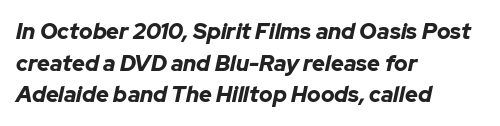
The image shows 22 px bold type, italic (leaning right); set left-aligned, normal line spacing (1.44x), normal letter spacing, not underlined.
